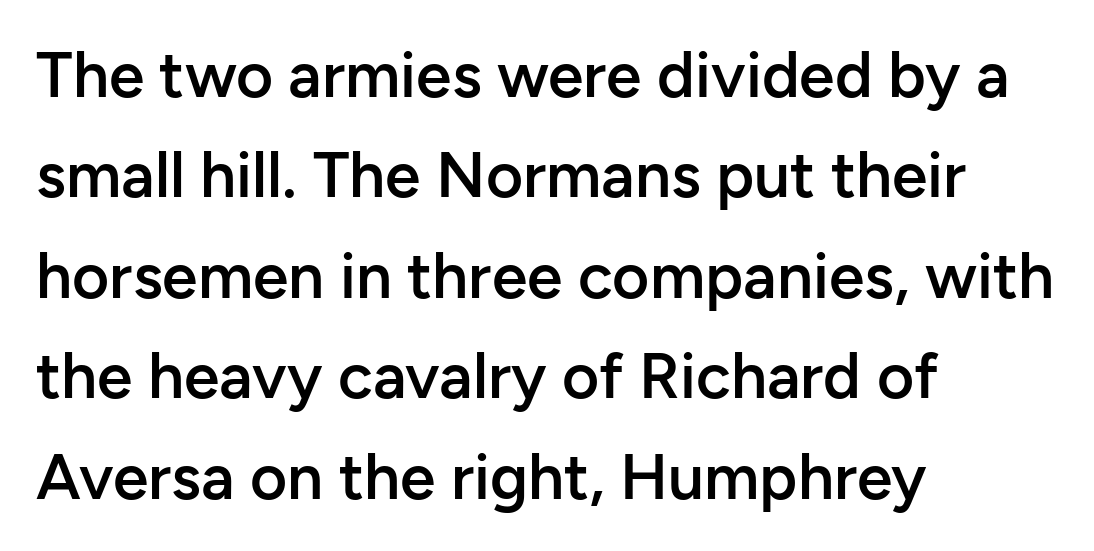
Q: Is the text bold? A: Semi-bold.
Q: Is the text italic (slanted)? A: No, it is upright.
Q: Is the typeface a serif or a sans-serif typeface? A: Sans-serif.
Q: Is the text underlined? A: No.
Q: How is the paragraph aligned? A: Left-aligned.
Q: Is the spacing between letters normal or unusually wide? A: Normal.
Q: Is the spacing between lines tight, normal or loose? A: Normal.
Q: Width (condensed, normal, or wide)? A: Normal.
Q: Stroke contrast? A: Low.
Q: x-height? A: Medium.
Q: Monospaced? A: No.
